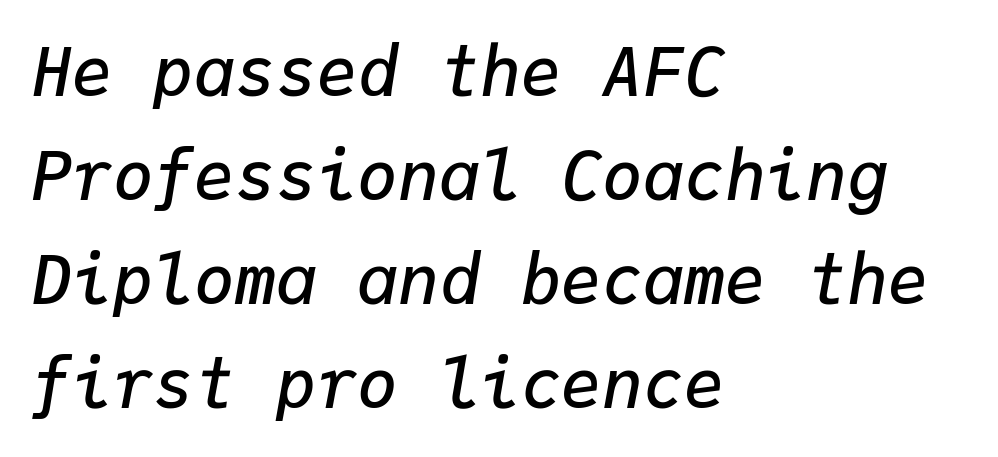
{"italic": "yes", "lean": "right", "slant_degrees": 9, "bold": "semi", "weight": "semibold", "width": "normal", "stroke_contrast": "low", "x_height": "medium", "monospaced": "yes", "underline": "no", "align": "left", "line_spacing": "normal", "line_spacing_ratio": 1.53, "letter_spacing": "normal", "letter_spacing_em": 0.0, "glyph_px": 68}
